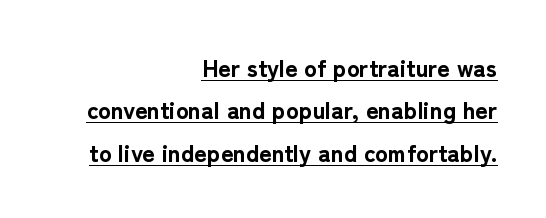
Summary of weight: heavy, a full bold. Check the space under the baseline: a stroke is drawn there. Vertical strokes here are truly vertical. Where is the straight margin? On the right.
